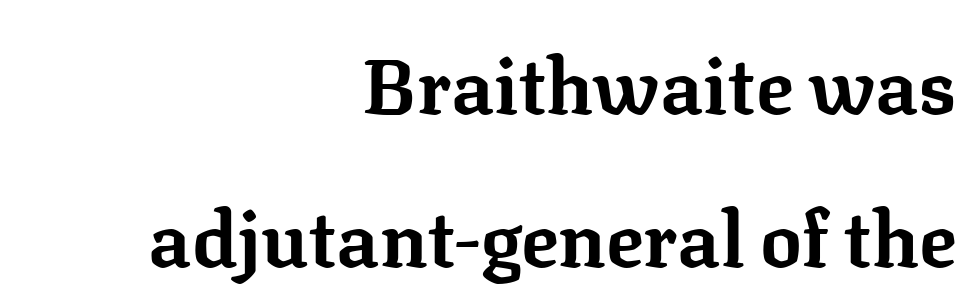
Successive baselines arrive slowly, with a big drop between each. Emphasis by weight is at full strength: bold. The face used here is proportionally spaced, like ordinary book or web type. The specimen omits any rule beneath the text block's lines. In terms of posture, this sample is upright. A student would call this right alignment; a typographer would say flush right, rag left.
